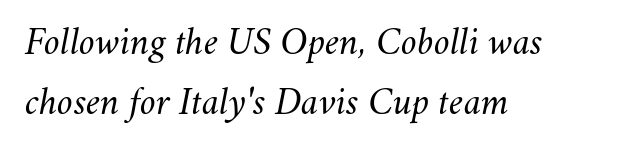
{"italic": "yes", "lean": "right", "slant_degrees": 11, "bold": "no", "weight": "light", "width": "normal", "stroke_contrast": "medium", "x_height": "small", "monospaced": "no", "underline": "no", "align": "left", "line_spacing": "normal", "line_spacing_ratio": 1.51, "letter_spacing": "normal", "letter_spacing_em": 0.0, "glyph_px": 40}
